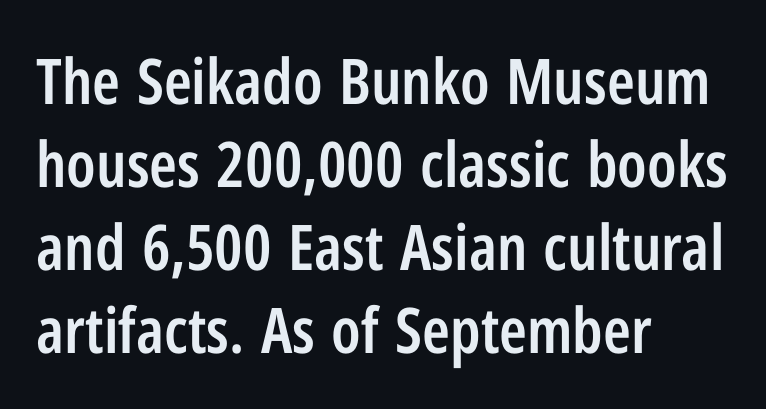
The image shows 63 px semibold, condensed sans-serif type, upright; set left-aligned, normal line spacing (1.32x), normal letter spacing, not underlined; low stroke contrast and a medium x-height.
